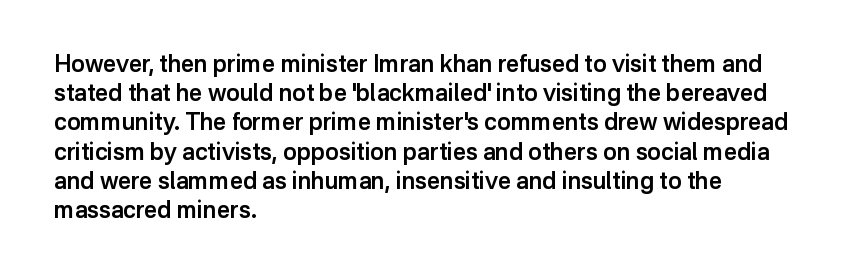
Q: Is the text bold? A: Semi-bold.
Q: Is the text italic (slanted)? A: No, it is upright.
Q: Is the text underlined? A: No.
Q: How is the paragraph aligned? A: Left-aligned.
Q: Is the spacing between letters normal or unusually wide? A: Normal.
Q: Is the spacing between lines tight, normal or loose? A: Normal.
